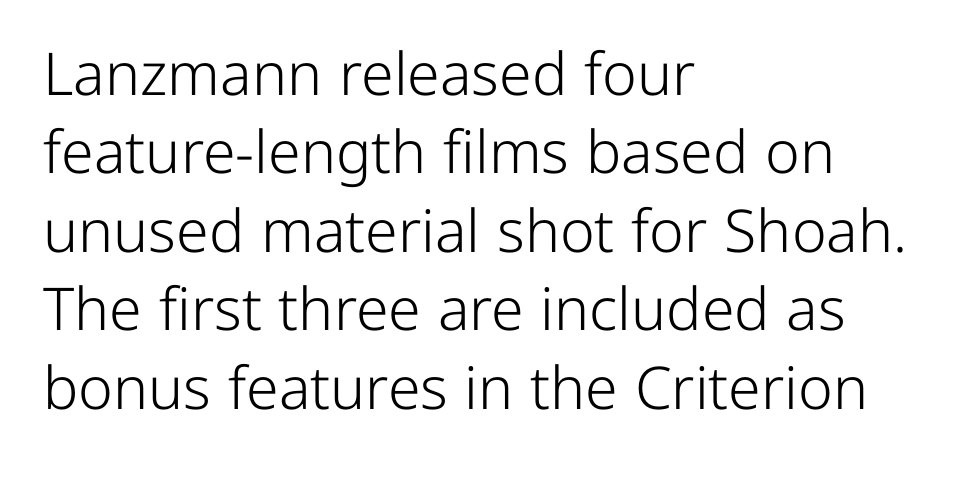
{"serif": "no", "italic": "no", "bold": "no", "weight": "light", "width": "normal", "stroke_contrast": "low", "x_height": "medium", "monospaced": "no", "underline": "no", "align": "left", "line_spacing": "normal", "line_spacing_ratio": 1.33, "letter_spacing": "normal", "letter_spacing_em": 0.0, "glyph_px": 59}
